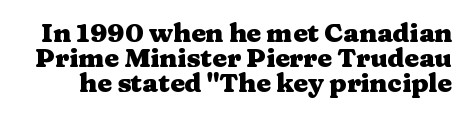
{"italic": "no", "bold": "yes", "underline": "no", "line_spacing": "tight", "line_spacing_ratio": 0.96, "letter_spacing": "normal", "letter_spacing_em": 0.0, "glyph_px": 26}
